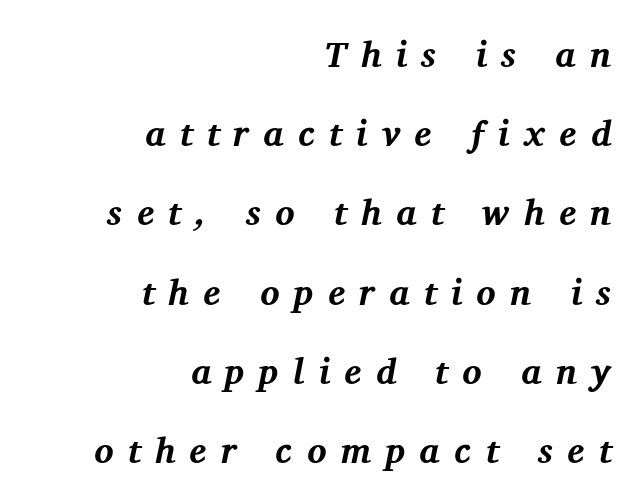
{"serif": "yes", "italic": "yes", "lean": "right", "slant_degrees": 12, "bold": "yes", "weight": "bold", "width": "normal", "stroke_contrast": "medium", "x_height": "medium", "monospaced": "no", "underline": "no", "align": "right", "line_spacing": "loose", "line_spacing_ratio": 2.2, "letter_spacing": "wide", "letter_spacing_em": 0.4, "glyph_px": 36}
